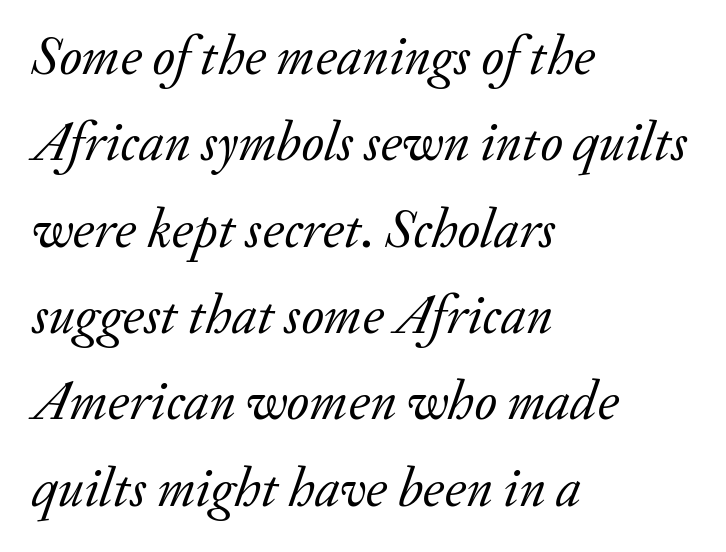
The image shows 55 px regular-weight serif type, italic (leaning right); set left-aligned, normal line spacing (1.57x), normal letter spacing, not underlined; low stroke contrast and a small x-height.
